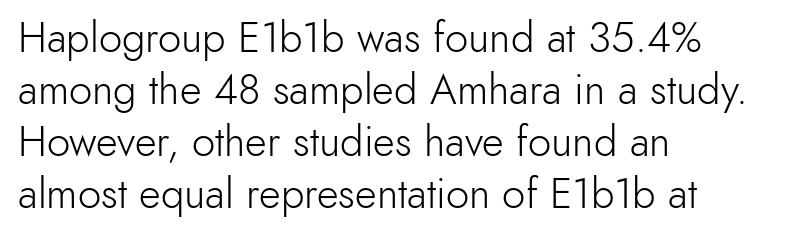
The image shows 42 px light sans-serif type, upright; set left-aligned, line spacing 1.24x, normal letter spacing, not underlined; a small x-height.
